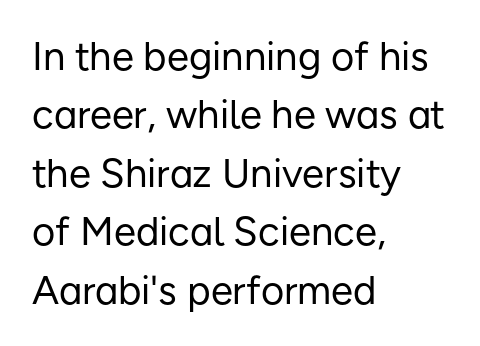
The image shows 40 px regular-weight sans-serif type, upright; set left-aligned, normal line spacing (1.46x), normal letter spacing, not underlined; low stroke contrast and a medium x-height.
